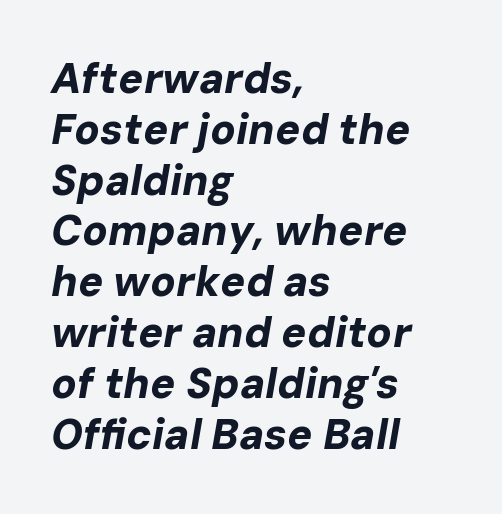
Q: Is the text bold? A: Yes.
Q: Is the text italic (slanted)? A: Yes, it leans right by about 10 degrees.
Q: Is the text underlined? A: No.
Q: How is the paragraph aligned? A: Left-aligned.
Q: Is the spacing between letters normal or unusually wide? A: Normal.
Q: Width (condensed, normal, or wide)? A: Normal.
Q: Stroke contrast? A: Low.
Q: x-height? A: Medium.
Q: Monospaced? A: No.
